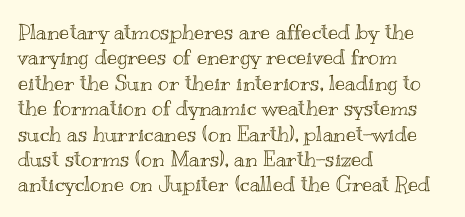
Short and long lines alike share a common starting point at left. Letters rest on an invisible, unmarked baseline. No extra tracking has been applied to these lines. Is there any slant? The stems are plumb.
